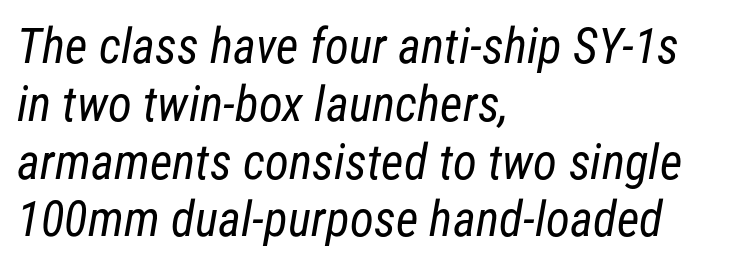
{"serif": "no", "bold": "no", "weight": "regular", "width": "condensed", "stroke_contrast": "low", "x_height": "medium", "monospaced": "no", "underline": "no", "align": "left", "line_spacing_ratio": 1.18, "letter_spacing": "normal", "letter_spacing_em": 0.0, "glyph_px": 49}
